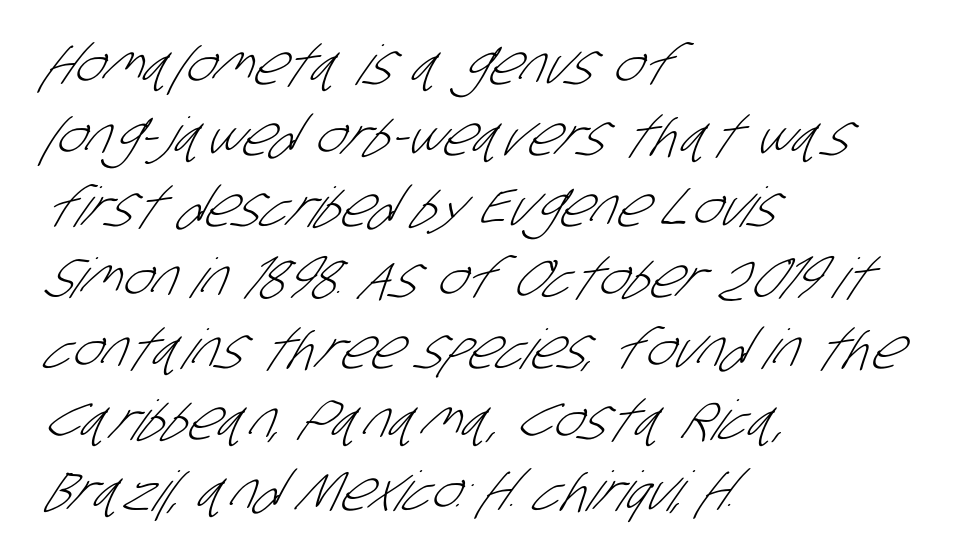
The image shows 55 px light, condensed sans-serif type; set left-aligned, normal line spacing (1.29x), normal letter spacing, not underlined; low stroke contrast and a large x-height.
